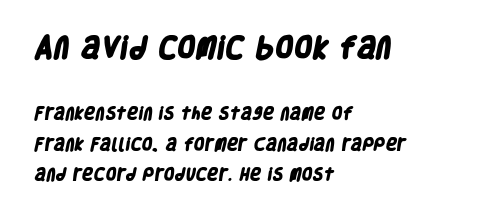
The image shows 24 px bold type; set left-aligned, loose line spacing (2.17x), normal letter spacing, not underlined; the first (top) block is 1.71x larger.
